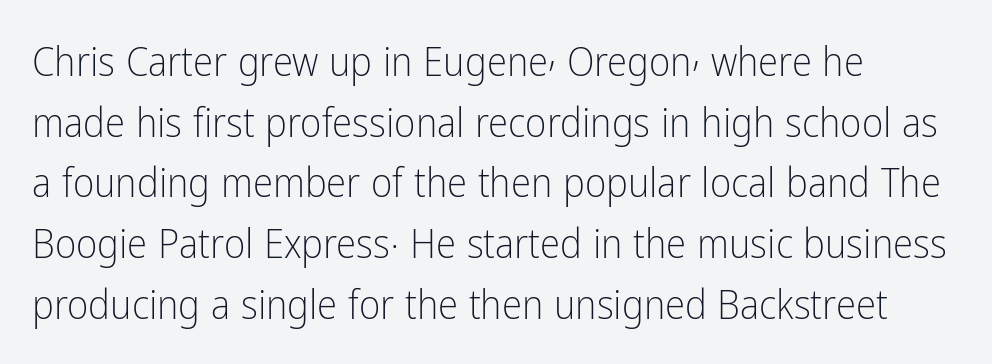
The image shows 41 px light, condensed sans-serif type, upright; set left-aligned, normal line spacing (1.48x), normal letter spacing, not underlined; low stroke contrast and a medium x-height.
